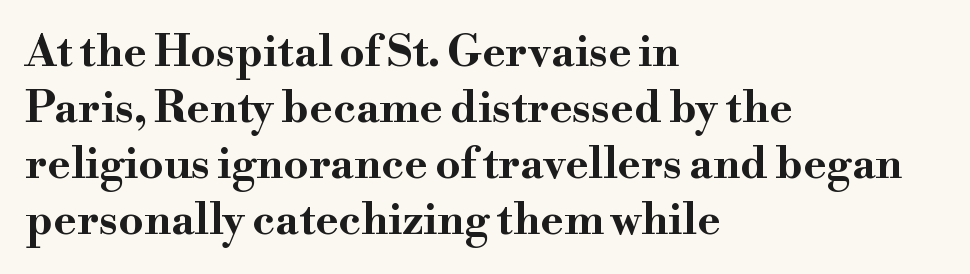
Q: Is the text bold? A: Yes.
Q: Is the text italic (slanted)? A: No, it is upright.
Q: Is the typeface a serif or a sans-serif typeface? A: Serif.
Q: Is the text underlined? A: No.
Q: How is the paragraph aligned? A: Left-aligned.
Q: Is the spacing between letters normal or unusually wide? A: Normal.
Q: Is the spacing between lines tight, normal or loose? A: Normal.
Q: Width (condensed, normal, or wide)? A: Wide.
Q: Stroke contrast? A: High.
Q: x-height? A: Small.
Q: Monospaced? A: No.
